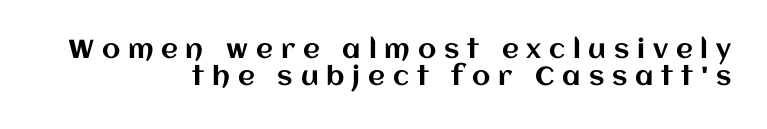
The specimen omits any rule beneath the text block's lines. One glance says dense: line gaps are narrower than usual. Notice how the passage keeps a crisp vertical edge on the right only. Tracking value appears strongly positive — letters spread wide. The lettering holds an erect, upright posture throughout.
